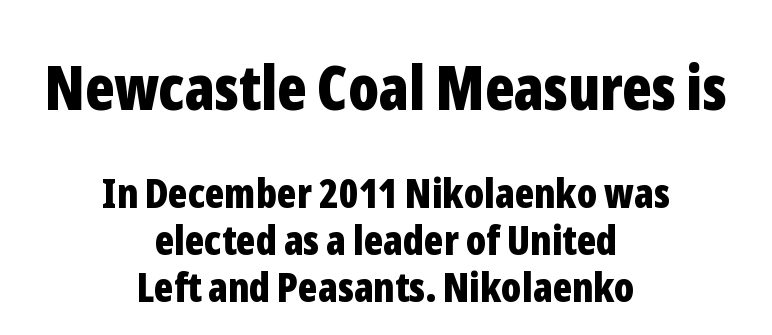
Unmarked baselines from the first word to the last. Is the block centered? Yes — each line is placed symmetrically about the middle. Reading down the column, the eye jumps only a short way to each next line. Compared with an ordinary text face, these strokes are far heavier — a full bold. What stands out about the letter spacing? Nothing — it is the standard amount. The face used here is a sans, in the tradition of grotesques and geometrics.
